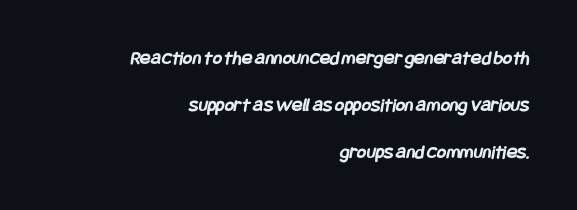
The zone under the glyphs is completely vacant. Set as a true bold cut, around the 700 mark. Nothing unusual about the tracking: characters are spaced as the font intends. Each new line begins a long way beneath the previous one. The lines in this sample share a right terminus and differ only in where they begin.
